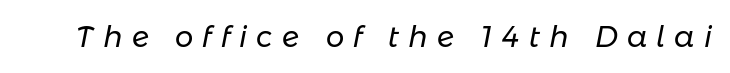
The image shows 29 px regular-weight type, italic (leaning right); set unusually wide letter spacing (+0.32 em), not underlined; low stroke contrast and a medium x-height.
